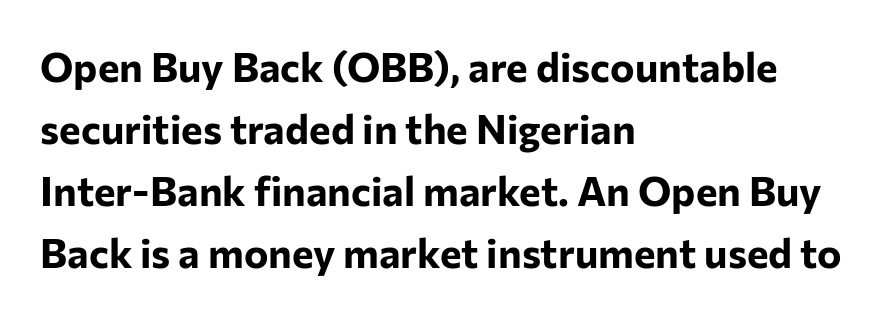
{"serif": "no", "italic": "no", "bold": "yes", "weight": "bold", "width": "normal", "stroke_contrast": "low", "x_height": "medium", "monospaced": "no", "underline": "no", "align": "left", "line_spacing": "normal", "line_spacing_ratio": 1.51, "letter_spacing": "normal", "letter_spacing_em": 0.0, "glyph_px": 41}
